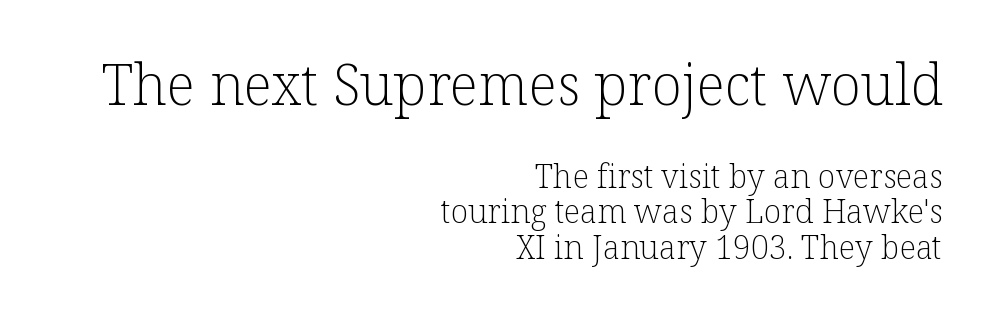
The image shows 56 px light serif type, upright; set right-aligned, tight line spacing (1.12x), normal letter spacing, not underlined; the first (top) block is 1.75x larger; low stroke contrast and a medium x-height.
